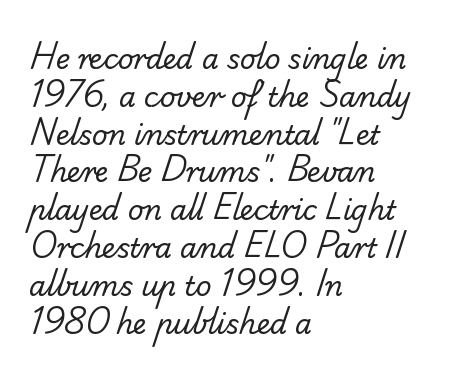
Bold? No — there's no thickening of the strokes. Quick note: interline space is typical. One-word summary of the alignment: left. Words float on clear page, feet unadorned.
